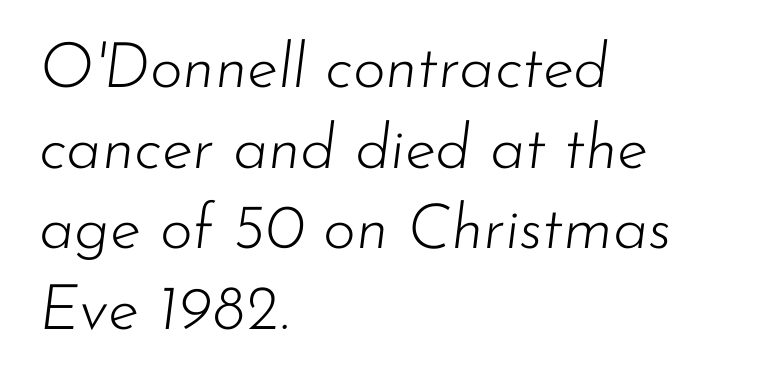
The image shows 63 px light type, italic (leaning right); set left-aligned, normal line spacing (1.28x), normal letter spacing, not underlined; low stroke contrast and a small x-height.
